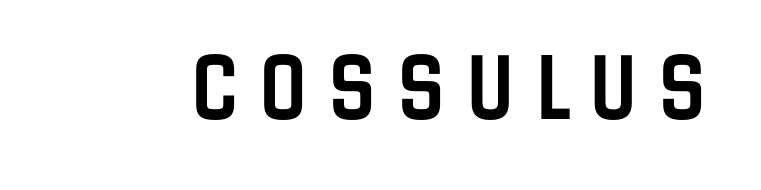
Q: Is the text italic (slanted)? A: No, it is upright.
Q: Is the typeface a serif or a sans-serif typeface? A: Sans-serif.
Q: Is the text underlined? A: No.
Q: Is the spacing between letters normal or unusually wide? A: Unusually wide.
Q: Width (condensed, normal, or wide)? A: Condensed.
Q: Stroke contrast? A: Low.
Q: x-height? A: Large.
Q: Monospaced? A: No.
